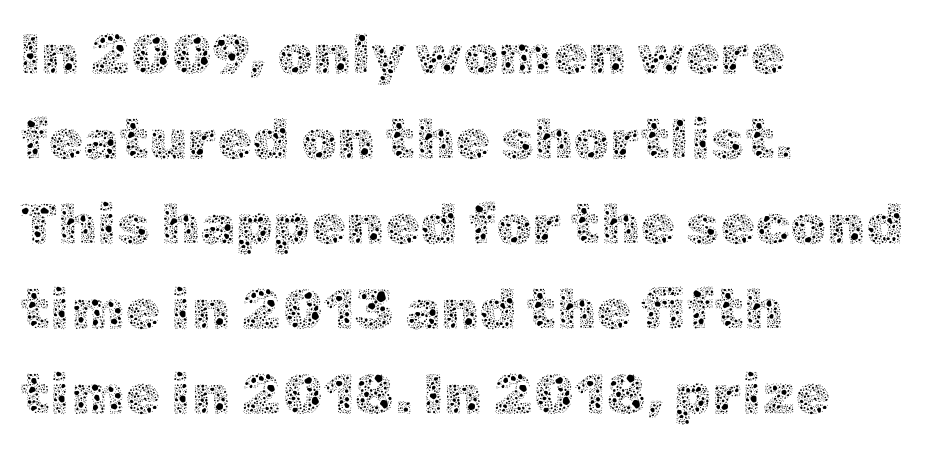
The image shows 57 px thin type, upright; set left-aligned, normal line spacing (1.49x), normal letter spacing, not underlined; a medium x-height.
